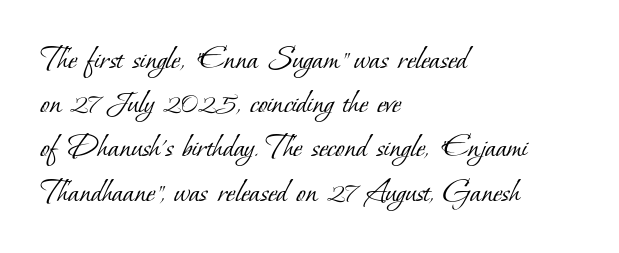
Descenders hang freely into open space. Inter-character spacing is left at the font's built-in metrics. The vertical gap from one line to the next is medium. Typeset ragged right — the left edge is the straight one. Letters have the restrained weight of plain body copy at most. Small tapered or slab feet sit at the stroke ends, so this counts as serif.
